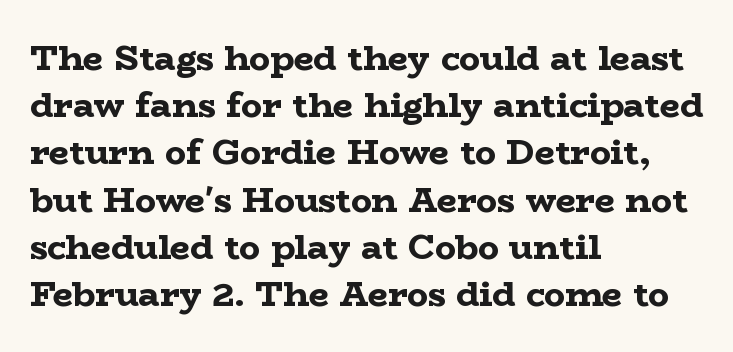
The image shows 35 px bold, wide serif type, upright; set left-aligned, normal line spacing (1.35x), normal letter spacing, not underlined; low stroke contrast and a medium x-height.
